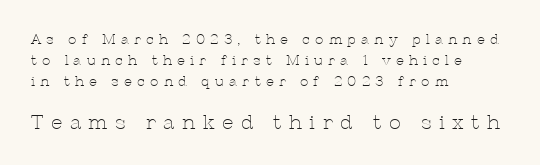
Q: Is the text bold? A: No.
Q: Is the text italic (slanted)? A: No, it is upright.
Q: Is the text underlined? A: No.
Q: How is the paragraph aligned? A: Left-aligned.
Q: Is the spacing between letters normal or unusually wide? A: Unusually wide.
Q: Is the spacing between lines tight, normal or loose? A: Normal.
Q: Which block of text is set in a larger size, the first (top) or the second (bottom)? A: The second (bottom) one.
